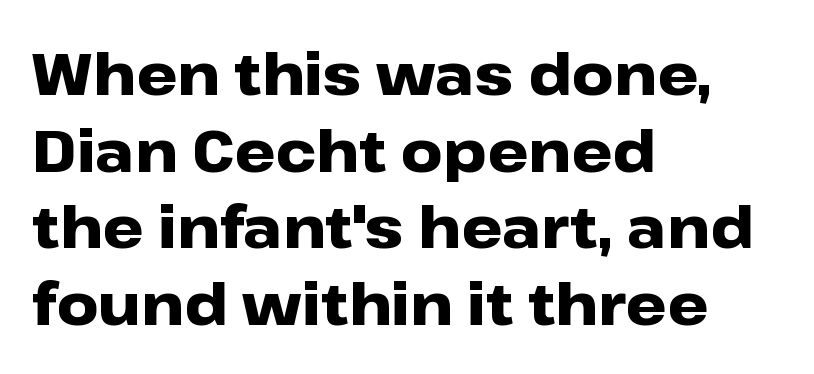
{"serif": "no", "italic": "no", "bold": "yes", "weight": "heavy", "width": "wide", "stroke_contrast": "low", "x_height": "medium", "monospaced": "no", "underline": "no", "align": "left", "line_spacing": "normal", "line_spacing_ratio": 1.32, "letter_spacing": "normal", "letter_spacing_em": 0.0, "glyph_px": 58}
